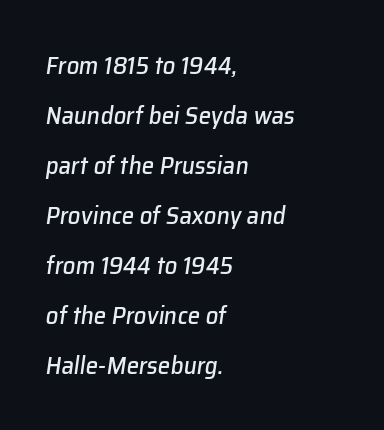
The image shows 25 px text type, italic (leaning right); set left-aligned, loose line spacing (2.0x), normal letter spacing, not underlined.
